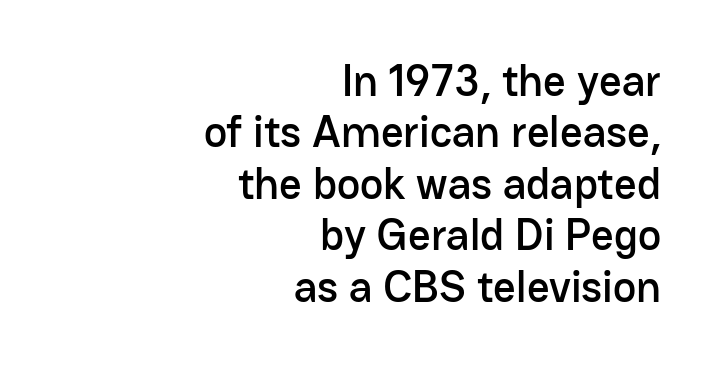
{"serif": "no", "italic": "no", "width": "normal", "stroke_contrast": "low", "x_height": "medium", "monospaced": "no", "underline": "no", "align": "right", "line_spacing_ratio": 1.17, "letter_spacing": "normal", "letter_spacing_em": 0.0, "glyph_px": 44}
